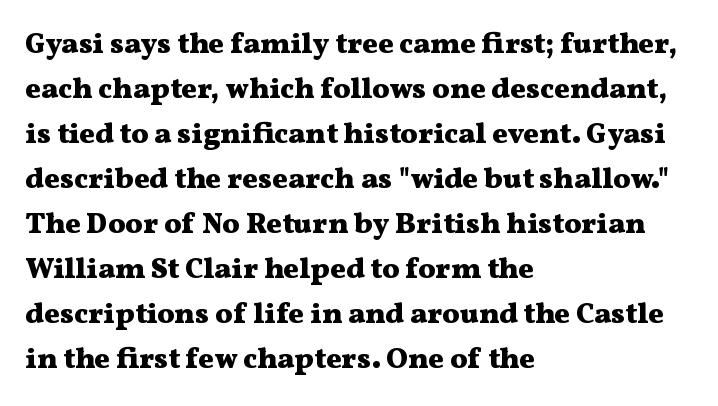
The image shows 29 px heavy, wide serif type, upright; set left-aligned, normal line spacing (1.55x), normal letter spacing, not underlined; medium stroke contrast and a medium x-height.
